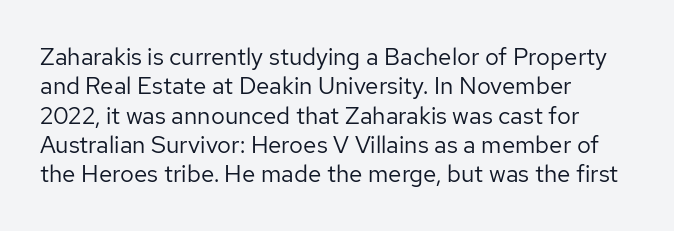
Q: Is the text bold? A: No.
Q: Is the text italic (slanted)? A: No, it is upright.
Q: Is the text underlined? A: No.
Q: How is the paragraph aligned? A: Left-aligned.
Q: Is the spacing between letters normal or unusually wide? A: Normal.
